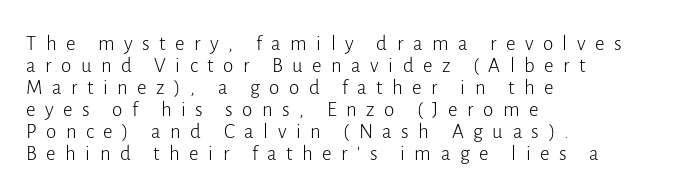
The image shows 21 px text type, upright; set left-aligned, tight line spacing (1.05x), unusually wide letter spacing (+0.45 em), not underlined.
